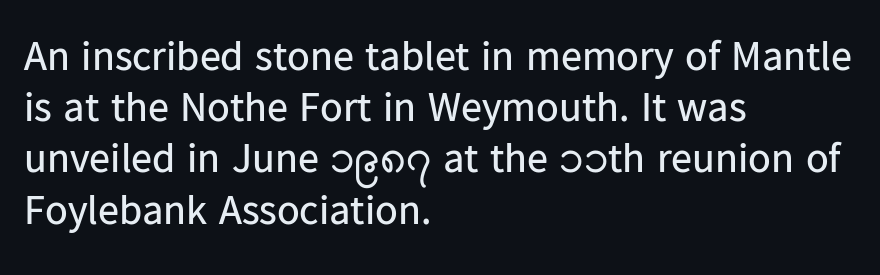
The image shows 42 px regular-weight sans-serif type, upright; set left-aligned, line spacing 1.22x, normal letter spacing, not underlined; low stroke contrast and a medium x-height.
